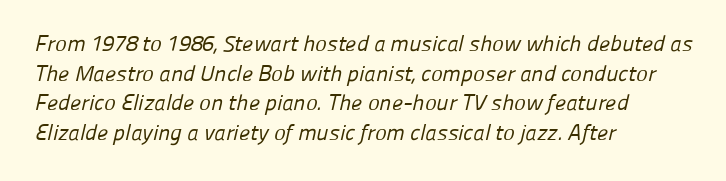
{"bold": "no", "underline": "no", "align": "left", "line_spacing": "normal", "line_spacing_ratio": 1.35, "letter_spacing": "normal", "letter_spacing_em": 0.0, "glyph_px": 22}
